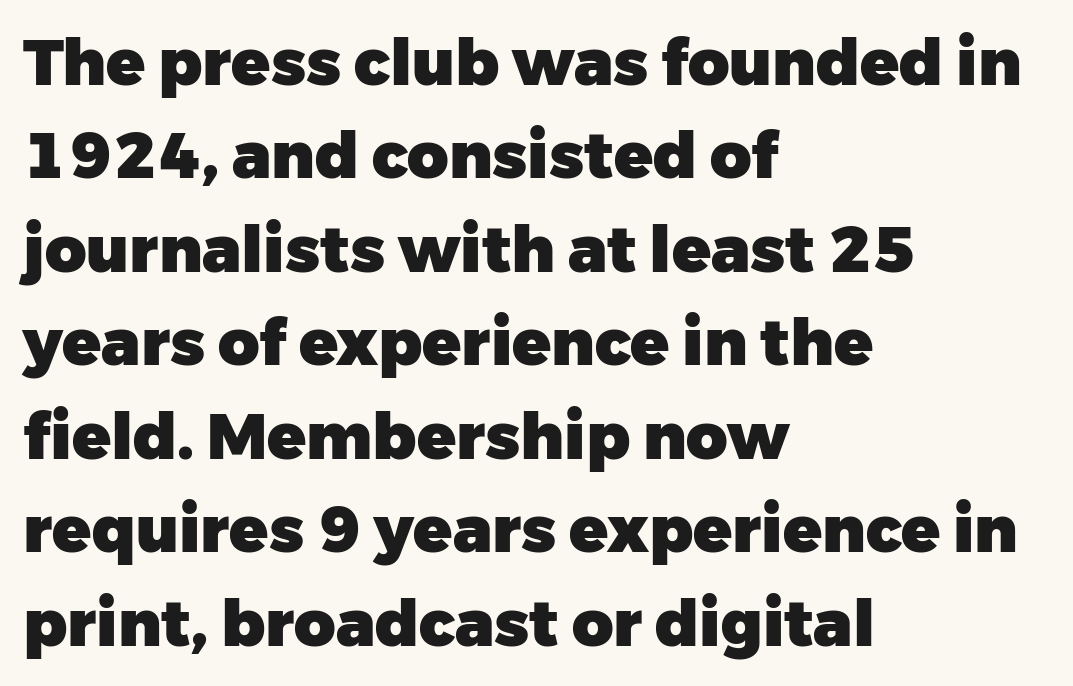
Q: Is the text bold? A: Yes.
Q: Is the text italic (slanted)? A: No, it is upright.
Q: Is the typeface a serif or a sans-serif typeface? A: Sans-serif.
Q: Is the text underlined? A: No.
Q: How is the paragraph aligned? A: Left-aligned.
Q: Is the spacing between letters normal or unusually wide? A: Normal.
Q: Is the spacing between lines tight, normal or loose? A: Normal.
Q: Width (condensed, normal, or wide)? A: Normal.
Q: Stroke contrast? A: Low.
Q: x-height? A: Medium.
Q: Monospaced? A: No.
